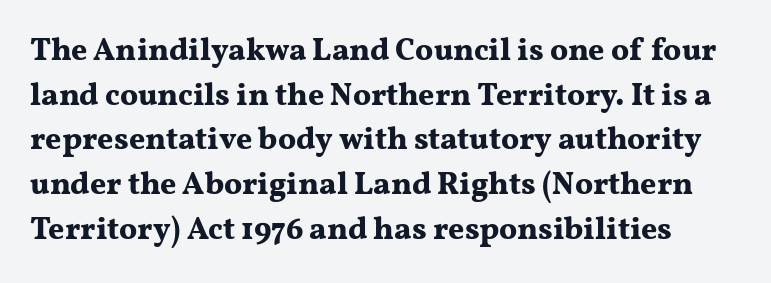
The image shows 31 px bold, wide serif type, upright; set normal line spacing (1.44x), normal letter spacing, not underlined; medium stroke contrast and a medium x-height.
